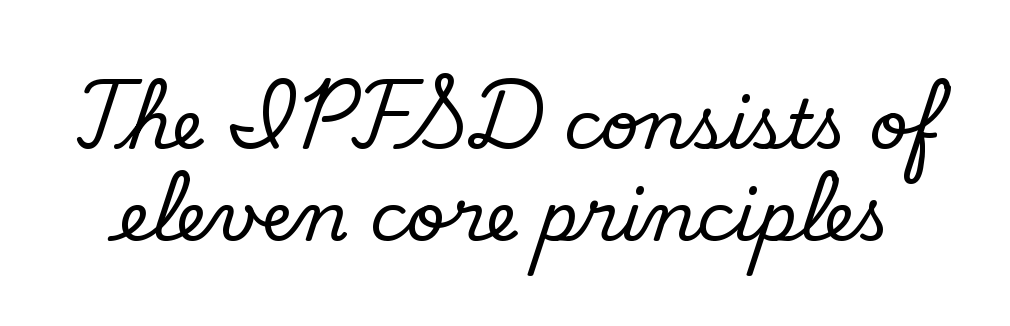
{"serif": "no", "bold": "no", "weight": "regular", "width": "normal", "stroke_contrast": "low", "x_height": "small", "monospaced": "no", "underline": "no", "line_spacing": "normal", "line_spacing_ratio": 1.36, "letter_spacing": "normal", "letter_spacing_em": 0.0, "glyph_px": 68}
